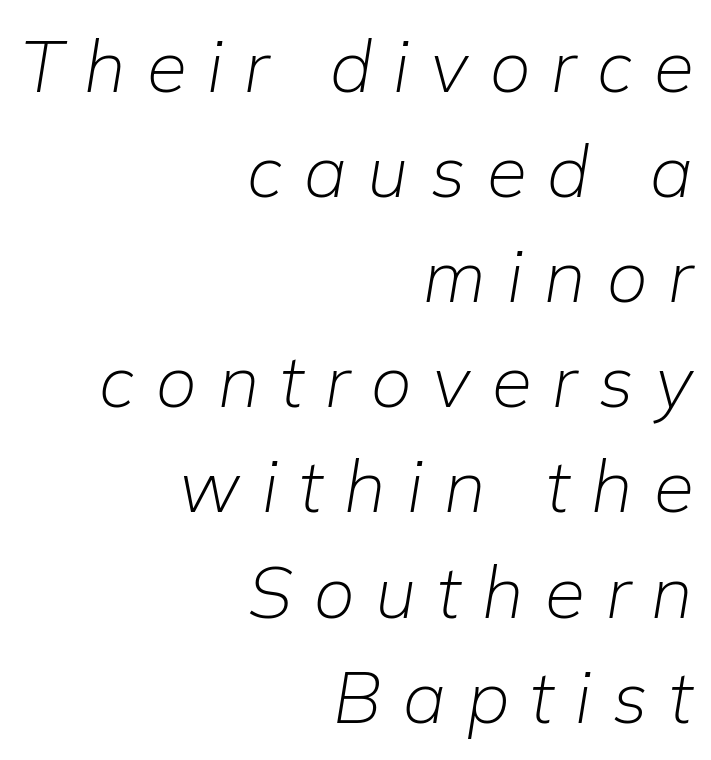
The image shows 73 px light type, italic (leaning right); set right-aligned, normal line spacing (1.44x), unusually wide letter spacing (+0.29 em), not underlined; low stroke contrast and a medium x-height.
